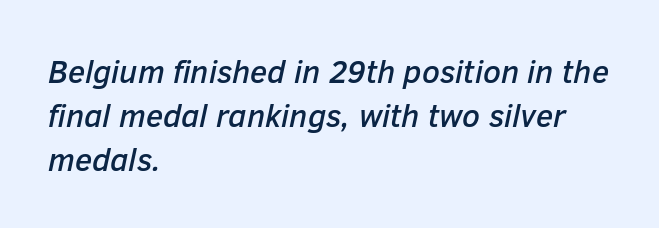
Slant detected: the letters are inclined. Here the designer chose a conventional face with non-uniform glyph widths. The typesetter chose a ragged-right arrangement here. Honestly, the letter spacing is just normal — you wouldn't notice it.
